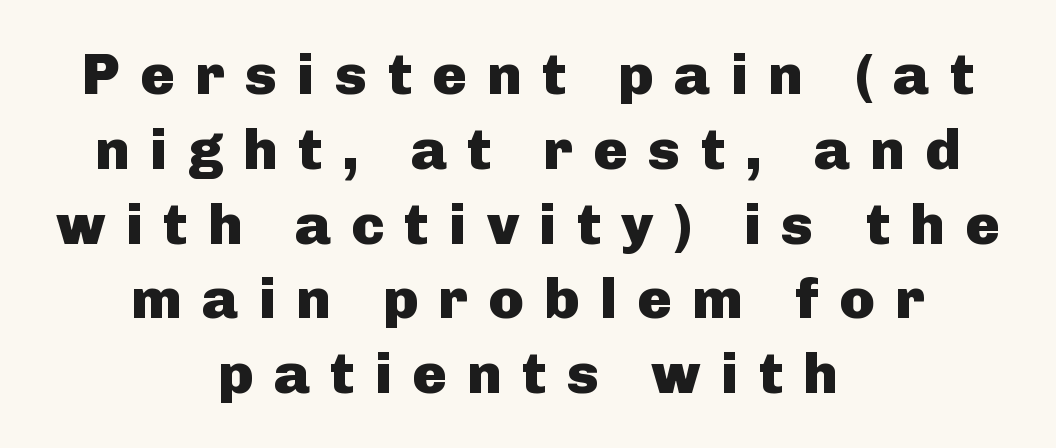
The image shows 58 px heavy sans-serif type, upright; set centered, normal line spacing (1.29x), unusually wide letter spacing (+0.35 em), not underlined; low stroke contrast and a medium x-height.
